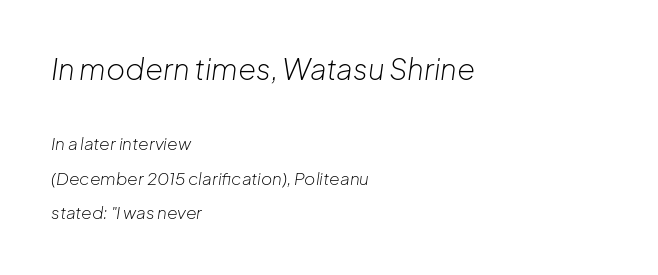
Q: Is the text bold? A: No.
Q: Is the text italic (slanted)? A: Yes, it leans right by about 8 degrees.
Q: Is the text underlined? A: No.
Q: How is the paragraph aligned? A: Left-aligned.
Q: Is the spacing between letters normal or unusually wide? A: Normal.
Q: Is the spacing between lines tight, normal or loose? A: Loose.
Q: Which block of text is set in a larger size, the first (top) or the second (bottom)? A: The first (top) one.
Q: Width (condensed, normal, or wide)? A: Normal.
Q: Stroke contrast? A: Low.
Q: x-height? A: Medium.
Q: Monospaced? A: No.
